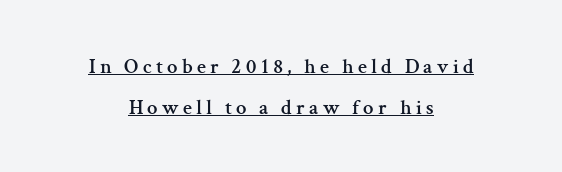
Baseline-to-baseline distance is far greater than the letter height. Ascenders rise straight up at ninety degrees. The tracking jumps out immediately: characters are airy and widely separated. The rendering positions every line midway between the sides. The lettering is marked with a stroke running underneath it.
